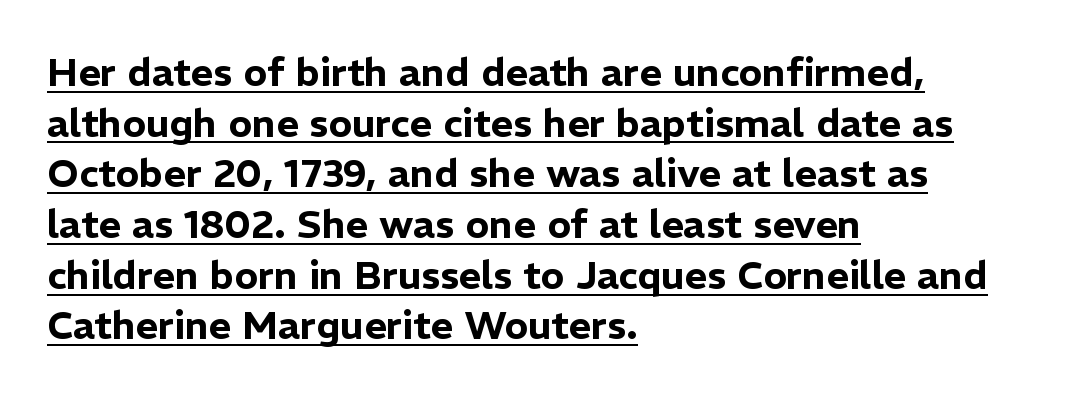
Q: Is the text italic (slanted)? A: No, it is upright.
Q: Is the typeface a serif or a sans-serif typeface? A: Sans-serif.
Q: Is the text underlined? A: Yes.
Q: How is the paragraph aligned? A: Left-aligned.
Q: Is the spacing between letters normal or unusually wide? A: Normal.
Q: Is the spacing between lines tight, normal or loose? A: Normal.
Q: Width (condensed, normal, or wide)? A: Normal.
Q: Stroke contrast? A: Low.
Q: x-height? A: Medium.
Q: Monospaced? A: No.
